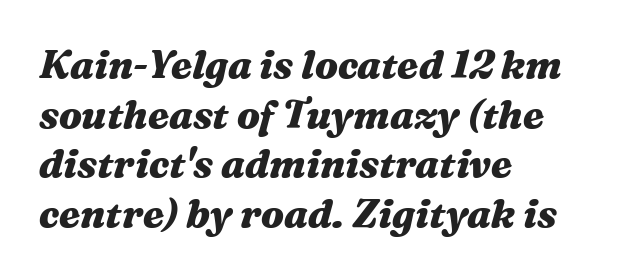
{"italic": "yes", "lean": "right", "slant_degrees": 16, "bold": "yes", "weight": "heavy", "width": "wide", "stroke_contrast": "medium", "x_height": "medium", "monospaced": "no", "underline": "no", "align": "left", "line_spacing": "normal", "line_spacing_ratio": 1.27, "letter_spacing": "normal", "letter_spacing_em": 0.0, "glyph_px": 39}
